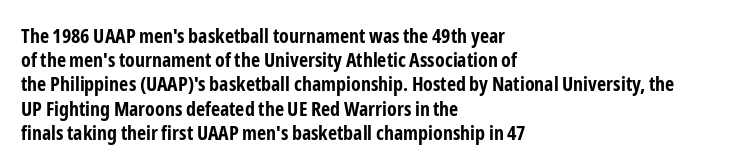
Q: Is the text bold? A: Yes.
Q: Is the text italic (slanted)? A: No, it is upright.
Q: Is the text underlined? A: No.
Q: How is the paragraph aligned? A: Left-aligned.
Q: Is the spacing between letters normal or unusually wide? A: Normal.
